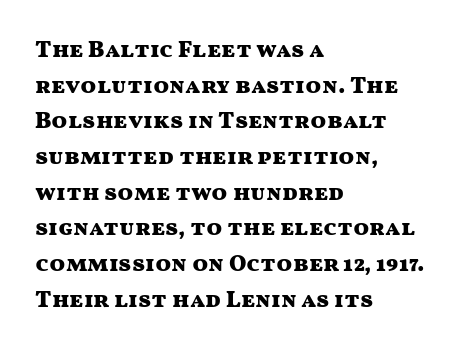
Is the block centered? No — it sits flush against the left margin. A full-strength bold gives these letters their thick strokes. The zone under the glyphs is completely vacant. This sample uses an upright cut, with every glyph sitting square on the baseline. The passage shown has conventional tracking throughout. The line-height multiplier appears to be the usual default.
